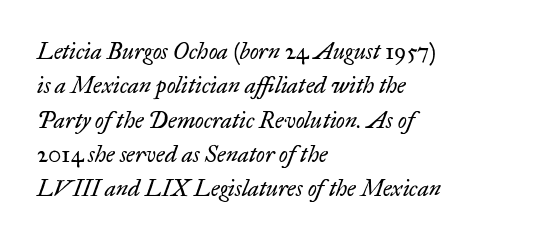
Q: Is the text bold? A: No.
Q: Is the text italic (slanted)? A: Yes, it leans right by about 17 degrees.
Q: Is the text underlined? A: No.
Q: How is the paragraph aligned? A: Left-aligned.
Q: Is the spacing between letters normal or unusually wide? A: Normal.
Q: Is the spacing between lines tight, normal or loose? A: Normal.
